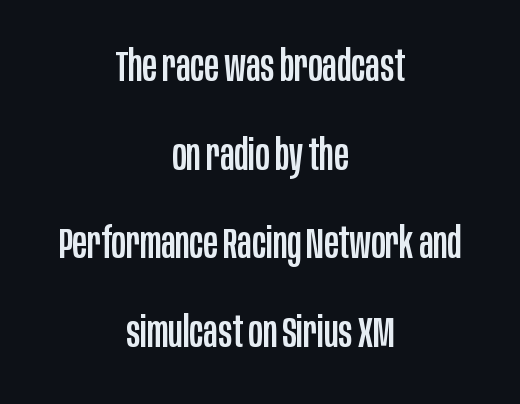
{"serif": "no", "italic": "no", "width": "condensed", "stroke_contrast": "low", "x_height": "large", "monospaced": "no", "underline": "no", "align": "center", "line_spacing": "loose", "line_spacing_ratio": 2.06, "letter_spacing": "normal", "letter_spacing_em": 0.0, "glyph_px": 43}
